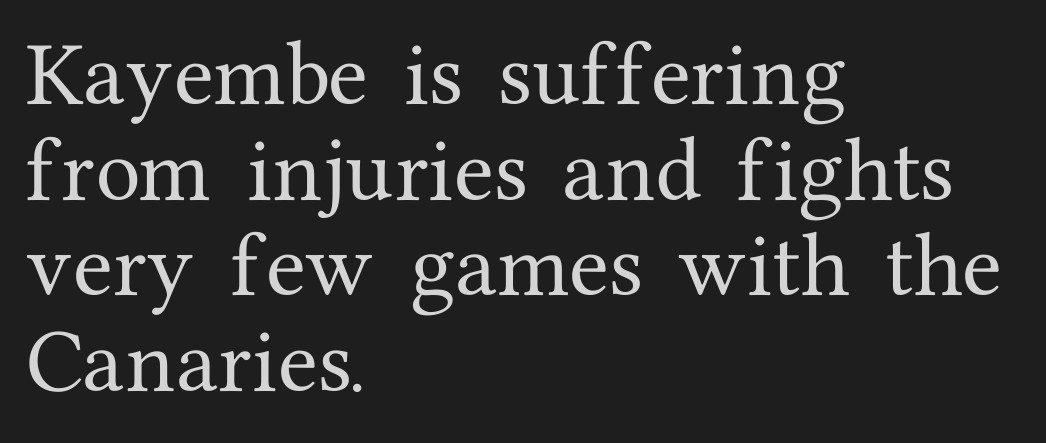
{"serif": "yes", "italic": "no", "width": "normal", "stroke_contrast": "medium", "x_height": "medium", "monospaced": "no", "underline": "no", "align": "left", "line_spacing": "normal", "line_spacing_ratio": 1.31, "letter_spacing": "normal", "letter_spacing_em": 0.0, "glyph_px": 73}
